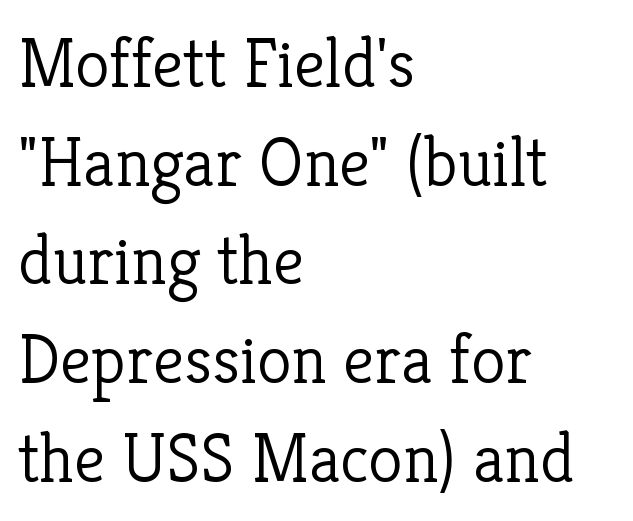
Q: Is the text bold? A: No.
Q: Is the text italic (slanted)? A: No, it is upright.
Q: Is the typeface a serif or a sans-serif typeface? A: Serif.
Q: Is the text underlined? A: No.
Q: How is the paragraph aligned? A: Left-aligned.
Q: Is the spacing between letters normal or unusually wide? A: Normal.
Q: Is the spacing between lines tight, normal or loose? A: Normal.
Q: Width (condensed, normal, or wide)? A: Normal.
Q: Stroke contrast? A: Low.
Q: x-height? A: Medium.
Q: Monospaced? A: No.
